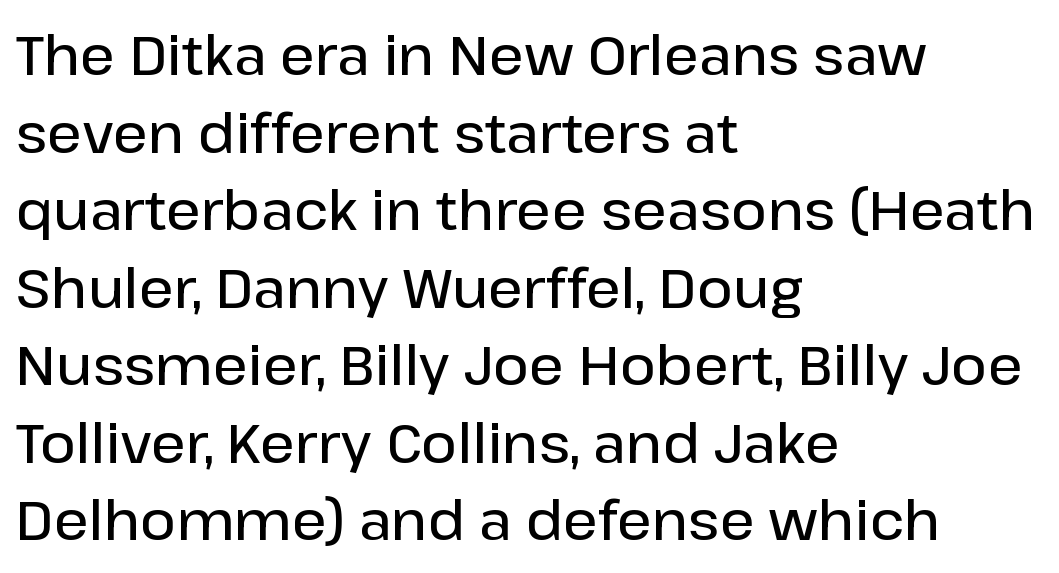
The image shows 55 px semibold sans-serif type, upright; set left-aligned, normal line spacing (1.41x), normal letter spacing, not underlined; low stroke contrast and a medium x-height.
